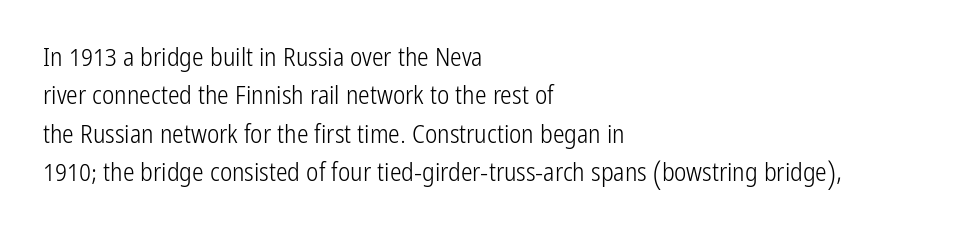
Leftover space on each line is placed entirely after the last word. The font sits on the lighter half of the weight spectrum, regular included. Here the glyphs are tracked normally, forming tight word shapes. Evenly set lines give the paragraph a standard silhouette. The area under the type is left untouched. The letters stand upright; this is a roman face.
